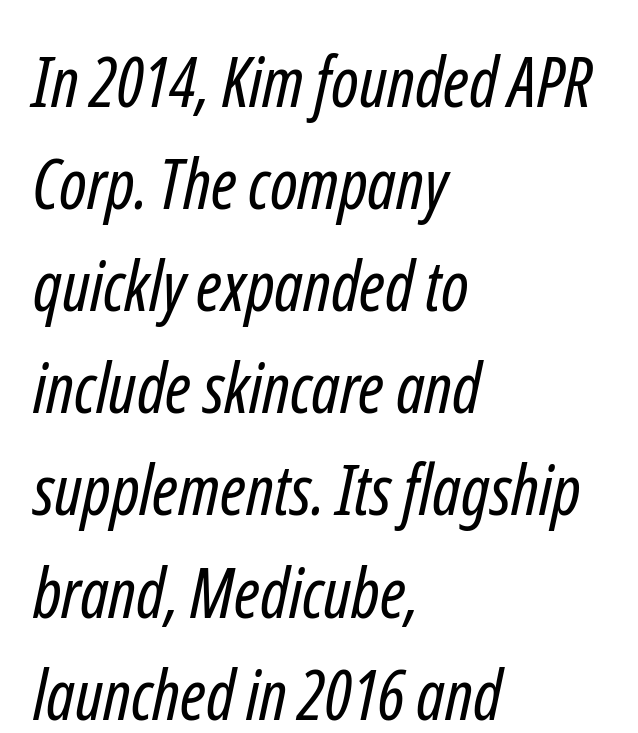
{"serif": "no", "bold": "no", "weight": "regular", "width": "condensed", "stroke_contrast": "low", "x_height": "medium", "monospaced": "no", "underline": "no", "align": "left", "line_spacing": "normal", "line_spacing_ratio": 1.48, "letter_spacing": "normal", "letter_spacing_em": 0.0, "glyph_px": 69}
